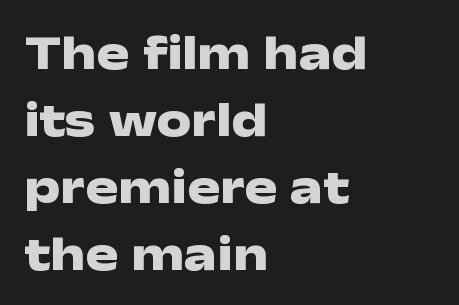
Q: Is the text bold? A: Yes.
Q: Is the text italic (slanted)? A: No, it is upright.
Q: Is the typeface a serif or a sans-serif typeface? A: Sans-serif.
Q: Is the text underlined? A: No.
Q: How is the paragraph aligned? A: Left-aligned.
Q: Is the spacing between letters normal or unusually wide? A: Normal.
Q: Is the spacing between lines tight, normal or loose? A: Normal.
Q: Width (condensed, normal, or wide)? A: Wide.
Q: Stroke contrast? A: Low.
Q: x-height? A: Medium.
Q: Monospaced? A: No.
